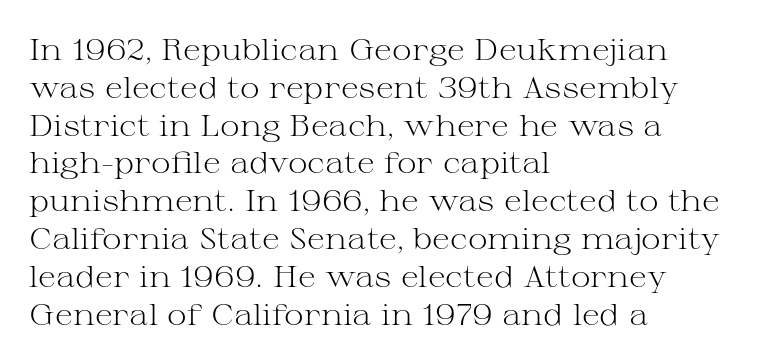
Q: Is the text bold? A: No.
Q: Is the text italic (slanted)? A: No, it is upright.
Q: Is the typeface a serif or a sans-serif typeface? A: Serif.
Q: Is the text underlined? A: No.
Q: How is the paragraph aligned? A: Left-aligned.
Q: Is the spacing between letters normal or unusually wide? A: Normal.
Q: Is the spacing between lines tight, normal or loose? A: Normal.
Q: Width (condensed, normal, or wide)? A: Wide.
Q: Stroke contrast? A: Medium.
Q: x-height? A: Medium.
Q: Monospaced? A: No.
